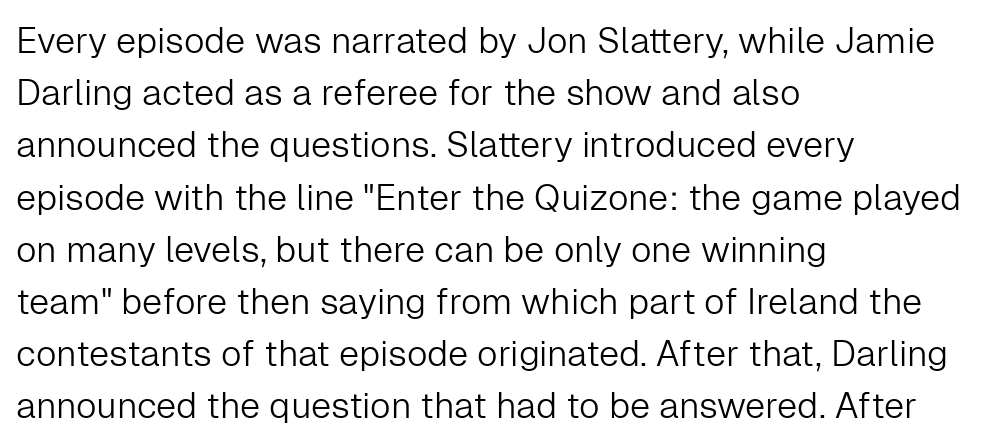
Q: Is the text bold? A: No.
Q: Is the text italic (slanted)? A: No, it is upright.
Q: Is the typeface a serif or a sans-serif typeface? A: Sans-serif.
Q: Is the text underlined? A: No.
Q: How is the paragraph aligned? A: Left-aligned.
Q: Is the spacing between letters normal or unusually wide? A: Normal.
Q: Is the spacing between lines tight, normal or loose? A: Normal.
Q: Width (condensed, normal, or wide)? A: Normal.
Q: Stroke contrast? A: Low.
Q: x-height? A: Medium.
Q: Monospaced? A: No.
